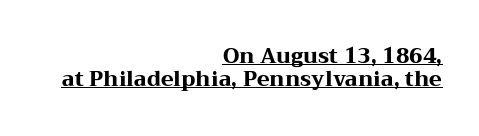
Q: Is the text bold? A: Yes.
Q: Is the text italic (slanted)? A: No, it is upright.
Q: Is the text underlined? A: Yes.
Q: How is the paragraph aligned? A: Right-aligned.
Q: Is the spacing between letters normal or unusually wide? A: Normal.
Q: Is the spacing between lines tight, normal or loose? A: Tight.
